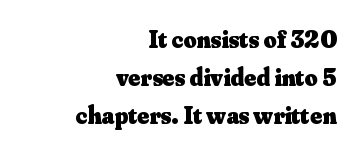
The image shows 25 px bold type, upright; set right-aligned, normal line spacing (1.53x), normal letter spacing, not underlined.
